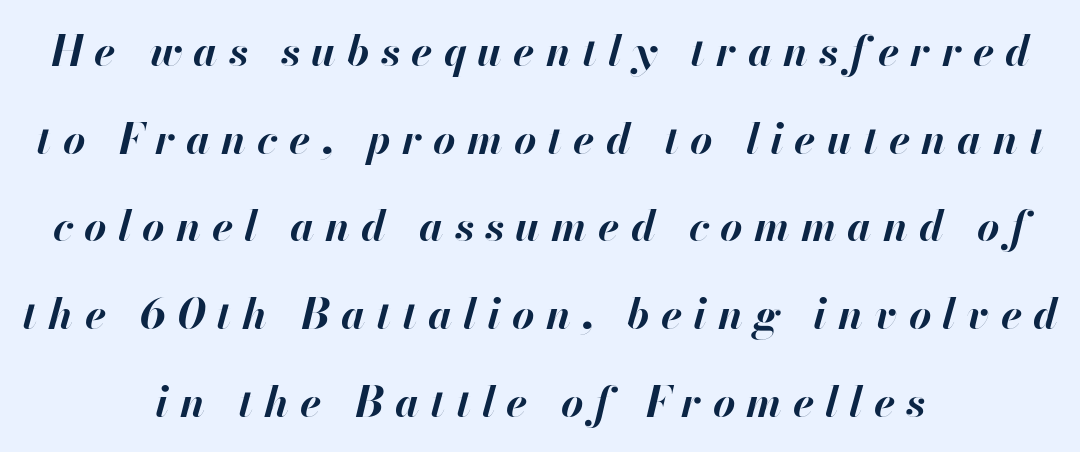
The designer dialed line spacing up above the default. The rendering uses a bold face; every stroke is thick and dark. The tracking jumps out immediately: characters are airy and widely separated. Plain, unruled lines of type. Which margin do the lines hug? Neither — every line sits in the middle. This sample has the flowing, uneven cadence of proportional lettering.
